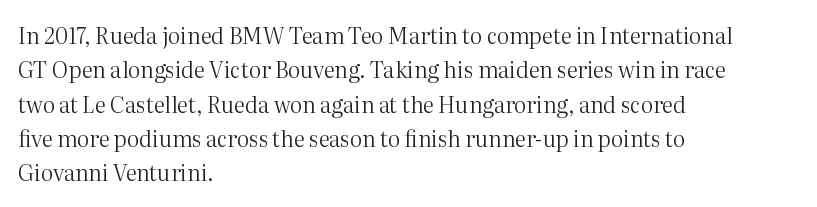
{"italic": "no", "bold": "no", "underline": "no", "align": "left", "line_spacing": "normal", "line_spacing_ratio": 1.56, "letter_spacing": "normal", "letter_spacing_em": 0.0, "glyph_px": 22}
